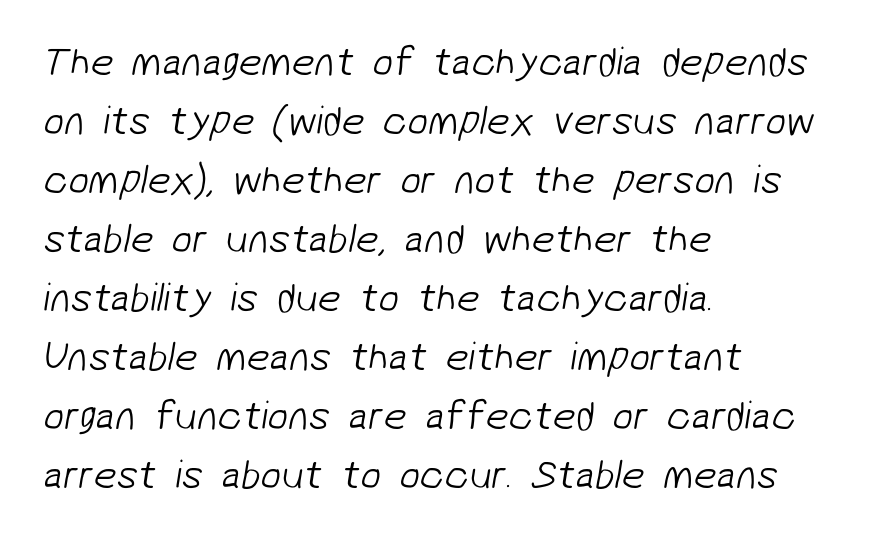
Q: Is the text bold? A: No.
Q: Is the typeface a serif or a sans-serif typeface? A: Sans-serif.
Q: Is the text underlined? A: No.
Q: How is the paragraph aligned? A: Left-aligned.
Q: Is the spacing between letters normal or unusually wide? A: Normal.
Q: Is the spacing between lines tight, normal or loose? A: Normal.
Q: Width (condensed, normal, or wide)? A: Normal.
Q: Stroke contrast? A: Low.
Q: x-height? A: Medium.
Q: Monospaced? A: No.
